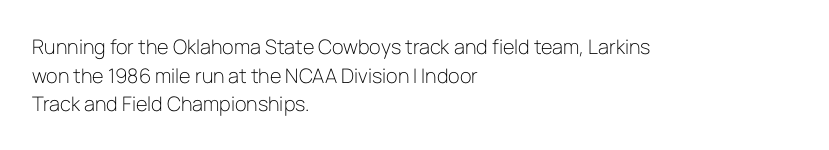
{"italic": "no", "bold": "no", "underline": "no", "align": "left", "line_spacing": "normal", "line_spacing_ratio": 1.43, "letter_spacing": "normal", "letter_spacing_em": 0.0, "glyph_px": 20}
